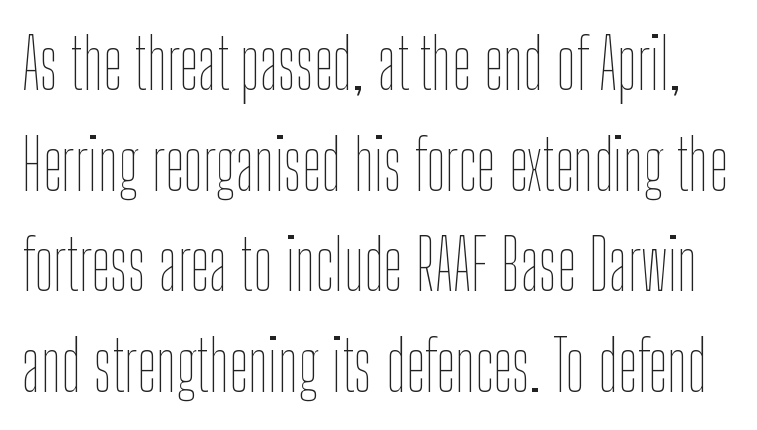
The image shows 69 px thin, condensed type, upright; set normal line spacing (1.46x), normal letter spacing, not underlined; low stroke contrast and a medium x-height.
